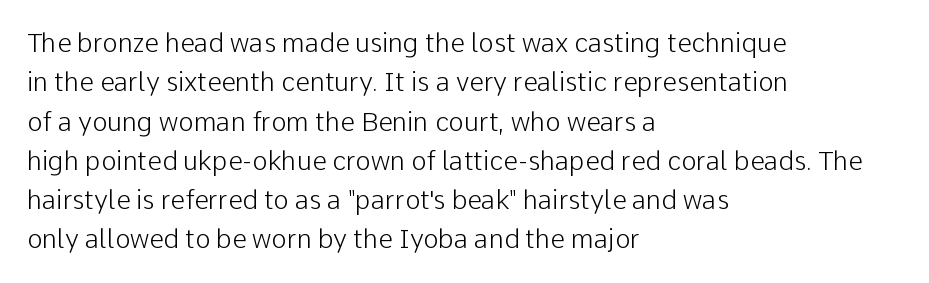
Q: Is the text bold? A: No.
Q: Is the text italic (slanted)? A: No, it is upright.
Q: Is the text underlined? A: No.
Q: How is the paragraph aligned? A: Left-aligned.
Q: Is the spacing between letters normal or unusually wide? A: Normal.
Q: Is the spacing between lines tight, normal or loose? A: Normal.
